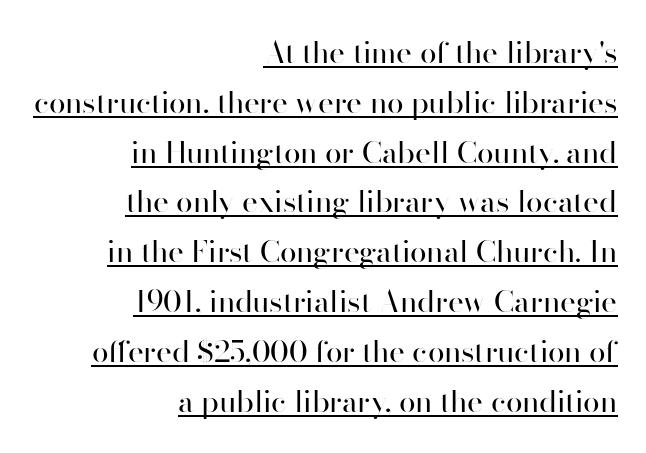
{"serif": "no", "italic": "no", "bold": "no", "weight": "regular", "width": "normal", "stroke_contrast": "high", "x_height": "small", "monospaced": "no", "underline": "yes", "align": "right", "line_spacing": "normal", "line_spacing_ratio": 1.66, "letter_spacing": "normal", "letter_spacing_em": 0.0, "glyph_px": 30}
